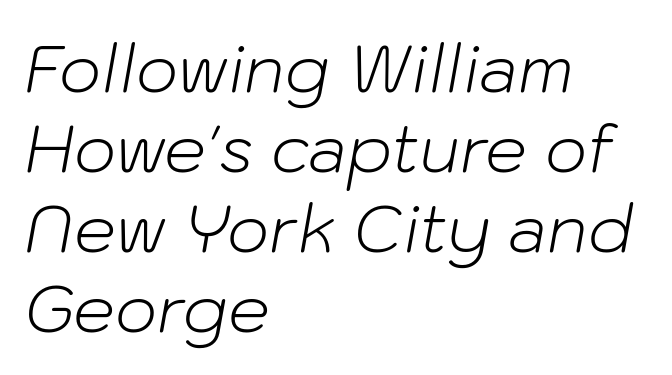
The image shows 66 px light type, italic (leaning right); set left-aligned, line spacing 1.21x, normal letter spacing, not underlined; low stroke contrast and a medium x-height.
